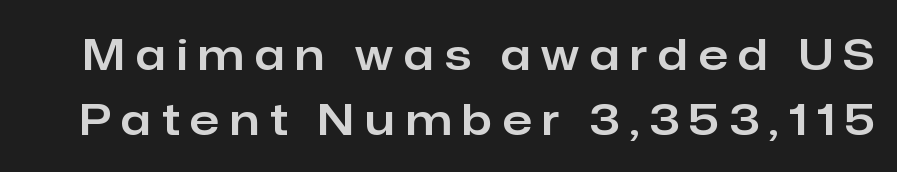
Regarding leading, the lines here are spaced in the standard way. This sample uses a sans-serif face. This sample has the flowing, uneven cadence of proportional lettering. These lines have a slow, spaced-out rhythm from letter to letter.
